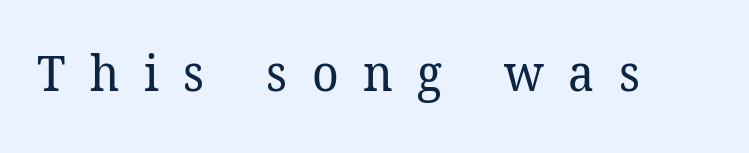
Q: Is the text bold? A: No.
Q: Is the typeface a serif or a sans-serif typeface? A: Serif.
Q: Is the text underlined? A: No.
Q: Is the spacing between letters normal or unusually wide? A: Unusually wide.
Q: Width (condensed, normal, or wide)? A: Normal.
Q: Stroke contrast? A: Low.
Q: x-height? A: Medium.
Q: Monospaced? A: No.
